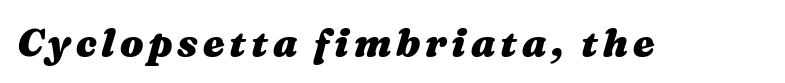
These lines carry a lot of weight — the face is fully bold. Just letters on the line, the space beneath them empty. Do the characters align in a grid? No, the font is proportional. Slant detected: the letters are inclined.
